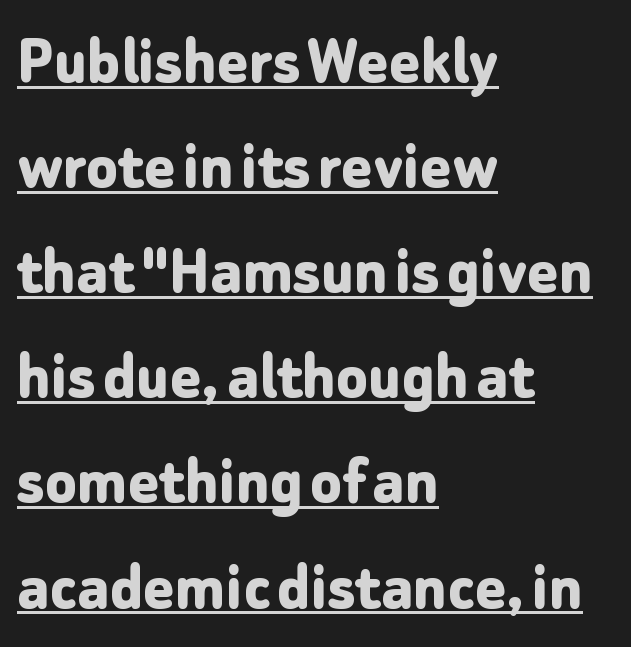
The image shows 72 px bold sans-serif type, upright; set left-aligned, normal line spacing (1.46x), normal letter spacing, underlined; low stroke contrast and a medium x-height.
